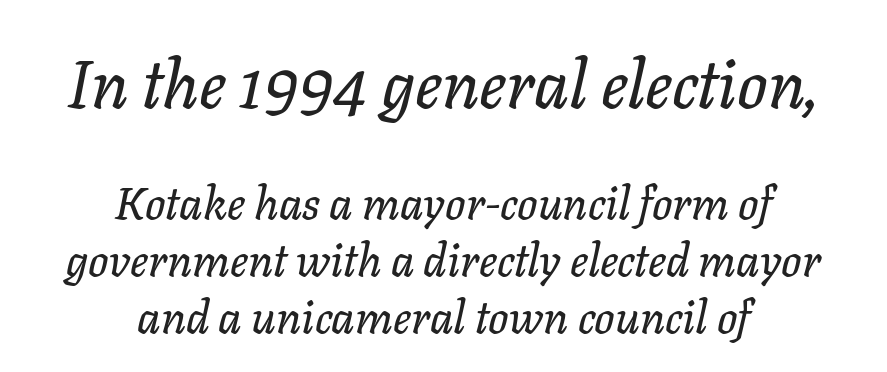
{"italic": "yes", "lean": "right", "slant_degrees": 11, "width": "normal", "stroke_contrast": "low", "x_height": "medium", "monospaced": "no", "underline": "no", "align": "center", "line_spacing": "normal", "line_spacing_ratio": 1.27, "letter_spacing": "normal", "letter_spacing_em": 0.0, "larger_block": "first", "size_ratio": 1.49, "glyph_px": 67}
